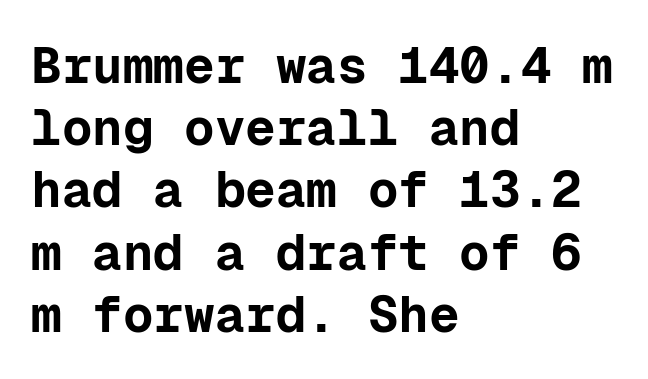
Q: Is the text bold? A: Yes.
Q: Is the text italic (slanted)? A: No, it is upright.
Q: Is the typeface a serif or a sans-serif typeface? A: Sans-serif.
Q: Is the text underlined? A: No.
Q: How is the paragraph aligned? A: Left-aligned.
Q: Is the spacing between letters normal or unusually wide? A: Normal.
Q: Width (condensed, normal, or wide)? A: Normal.
Q: Stroke contrast? A: Low.
Q: x-height? A: Medium.
Q: Monospaced? A: Yes.
